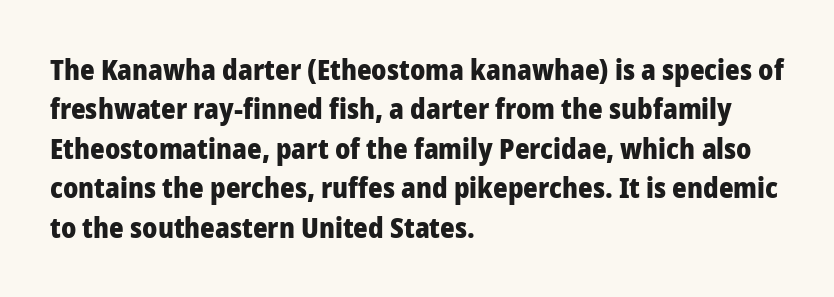
Q: Is the text bold? A: Yes.
Q: Is the text italic (slanted)? A: No, it is upright.
Q: Is the typeface a serif or a sans-serif typeface? A: Sans-serif.
Q: Is the text underlined? A: No.
Q: How is the paragraph aligned? A: Left-aligned.
Q: Is the spacing between letters normal or unusually wide? A: Normal.
Q: Is the spacing between lines tight, normal or loose? A: Normal.
Q: Width (condensed, normal, or wide)? A: Normal.
Q: Stroke contrast? A: Low.
Q: x-height? A: Medium.
Q: Monospaced? A: No.
